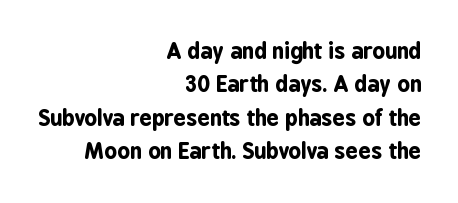
{"italic": "no", "bold": "yes", "underline": "no", "align": "right", "line_spacing": "normal", "line_spacing_ratio": 1.52, "letter_spacing": "normal", "letter_spacing_em": 0.0, "glyph_px": 22}
